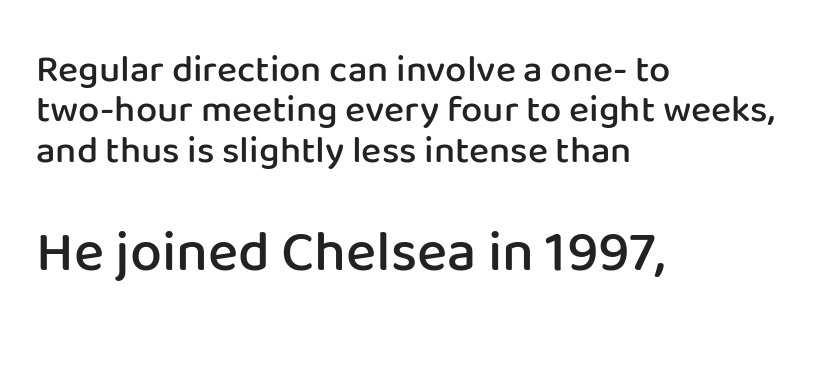
Q: Is the text bold? A: Semi-bold.
Q: Is the text italic (slanted)? A: No, it is upright.
Q: Is the typeface a serif or a sans-serif typeface? A: Sans-serif.
Q: Is the text underlined? A: No.
Q: How is the paragraph aligned? A: Left-aligned.
Q: Is the spacing between letters normal or unusually wide? A: Normal.
Q: Is the spacing between lines tight, normal or loose? A: Tight.
Q: Which block of text is set in a larger size, the first (top) or the second (bottom)? A: The second (bottom) one.
Q: Width (condensed, normal, or wide)? A: Normal.
Q: Stroke contrast? A: Low.
Q: x-height? A: Medium.
Q: Monospaced? A: No.
